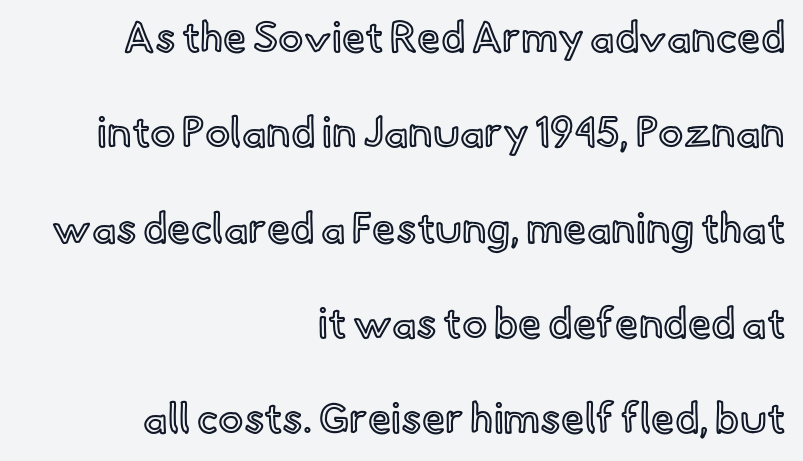
{"italic": "no", "width": "normal", "x_height": "small", "monospaced": "no", "underline": "no", "align": "right", "line_spacing": "loose", "line_spacing_ratio": 2.27, "letter_spacing": "normal", "letter_spacing_em": 0.0, "glyph_px": 42}
